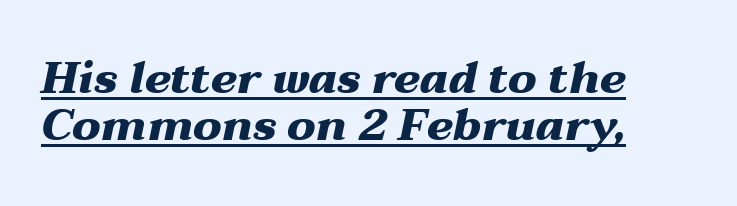
The image shows 44 px heavy, wide type, italic (leaning right); set left-aligned, tight line spacing (1.07x), normal letter spacing, underlined; medium stroke contrast and a medium x-height.
